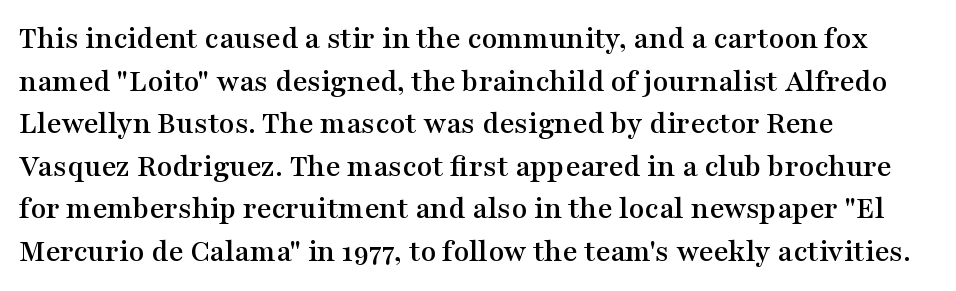
Q: Is the text italic (slanted)? A: No, it is upright.
Q: Is the typeface a serif or a sans-serif typeface? A: Serif.
Q: Is the text underlined? A: No.
Q: How is the paragraph aligned? A: Left-aligned.
Q: Is the spacing between letters normal or unusually wide? A: Normal.
Q: Is the spacing between lines tight, normal or loose? A: Normal.
Q: Width (condensed, normal, or wide)? A: Wide.
Q: Stroke contrast? A: Medium.
Q: x-height? A: Medium.
Q: Monospaced? A: No.
